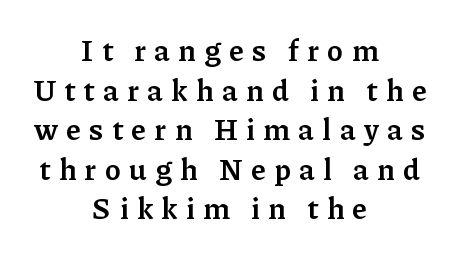
Q: Is the text bold? A: Semi-bold.
Q: Is the text italic (slanted)? A: No, it is upright.
Q: Is the typeface a serif or a sans-serif typeface? A: Serif.
Q: Is the text underlined? A: No.
Q: How is the paragraph aligned? A: Centered.
Q: Is the spacing between letters normal or unusually wide? A: Unusually wide.
Q: Is the spacing between lines tight, normal or loose? A: Normal.
Q: Width (condensed, normal, or wide)? A: Normal.
Q: Stroke contrast? A: Low.
Q: x-height? A: Medium.
Q: Monospaced? A: No.
